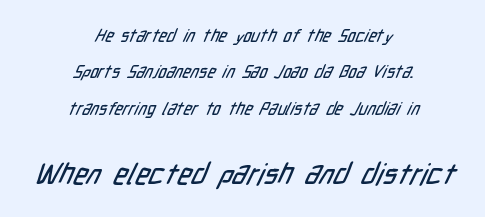
Q: Is the typeface a serif or a sans-serif typeface? A: Sans-serif.
Q: Is the text underlined? A: No.
Q: How is the paragraph aligned? A: Centered.
Q: Is the spacing between letters normal or unusually wide? A: Normal.
Q: Is the spacing between lines tight, normal or loose? A: Loose.
Q: Which block of text is set in a larger size, the first (top) or the second (bottom)? A: The second (bottom) one.
Q: Width (condensed, normal, or wide)? A: Condensed.
Q: Stroke contrast? A: Low.
Q: x-height? A: Medium.
Q: Monospaced? A: No.
